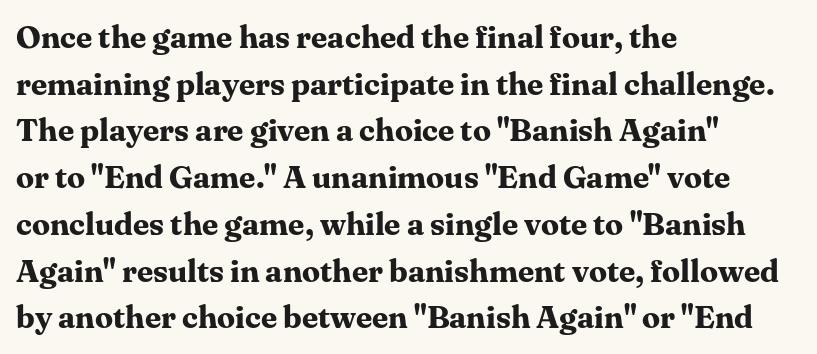
Q: Is the text bold? A: Yes.
Q: Is the text italic (slanted)? A: No, it is upright.
Q: Is the typeface a serif or a sans-serif typeface? A: Serif.
Q: Is the text underlined? A: No.
Q: How is the paragraph aligned? A: Left-aligned.
Q: Is the spacing between letters normal or unusually wide? A: Normal.
Q: Is the spacing between lines tight, normal or loose? A: Normal.
Q: Width (condensed, normal, or wide)? A: Normal.
Q: Stroke contrast? A: Medium.
Q: x-height? A: Medium.
Q: Monospaced? A: No.
